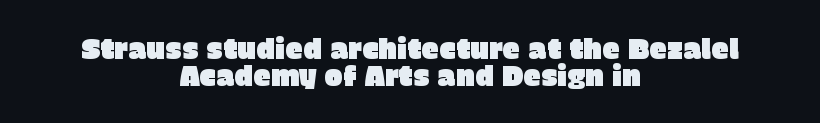
Q: Is the text italic (slanted)? A: No, it is upright.
Q: Is the typeface a serif or a sans-serif typeface? A: Sans-serif.
Q: Is the text underlined? A: No.
Q: How is the paragraph aligned? A: Centered.
Q: Is the spacing between letters normal or unusually wide? A: Normal.
Q: Is the spacing between lines tight, normal or loose? A: Tight.
Q: Width (condensed, normal, or wide)? A: Normal.
Q: Stroke contrast? A: Low.
Q: x-height? A: Large.
Q: Monospaced? A: No.
